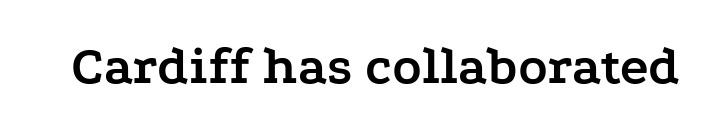
{"serif": "yes", "italic": "no", "bold": "yes", "weight": "semibold", "width": "wide", "stroke_contrast": "low", "x_height": "medium", "monospaced": "no", "underline": "no", "letter_spacing": "normal", "letter_spacing_em": 0.0, "glyph_px": 54}
